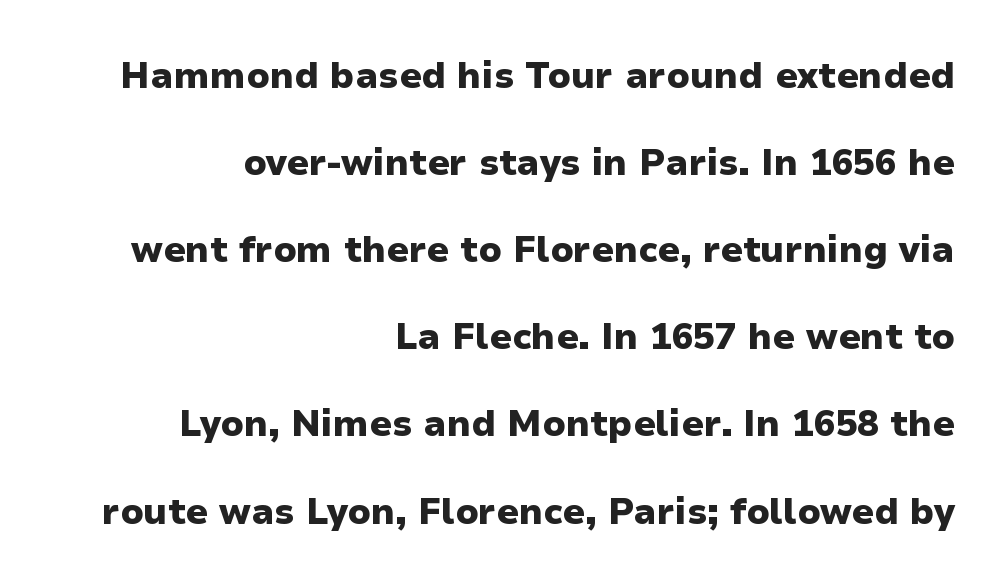
{"serif": "no", "italic": "no", "bold": "yes", "weight": "heavy", "width": "normal", "stroke_contrast": "low", "x_height": "medium", "monospaced": "no", "underline": "no", "align": "right", "line_spacing": "loose", "line_spacing_ratio": 2.42, "letter_spacing": "normal", "letter_spacing_em": 0.0, "glyph_px": 36}
